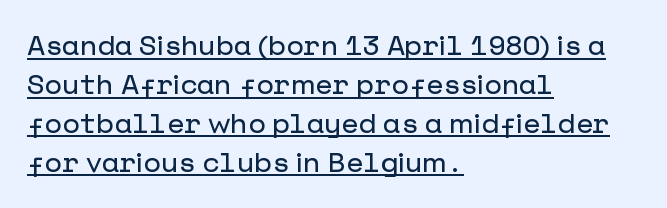
Is there an underline? Yes — a line sits under the letters. The leading is moderate, giving the passage an even texture. The lettering stays uniformly vertical, giving the passage a roman look. Short note: letters normally spaced. A typesetter would label this face a sans.
